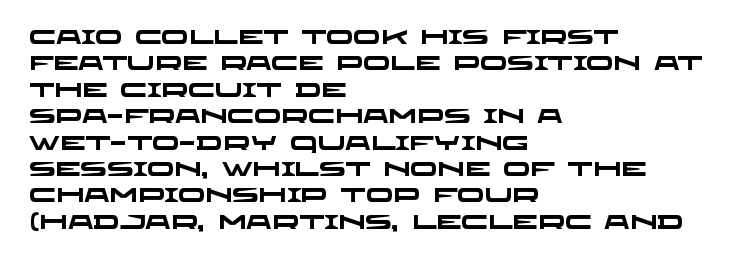
The image shows 20 px bold type; set left-aligned, normal line spacing (1.32x), normal letter spacing, not underlined.
